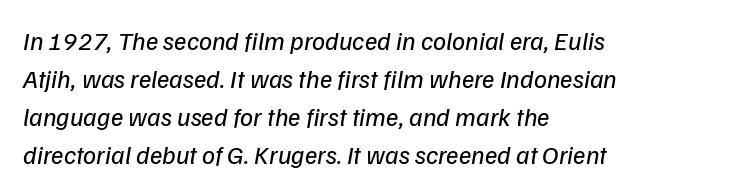
The image shows 26 px text type, italic (leaning right); set left-aligned, normal line spacing (1.46x), normal letter spacing, not underlined.
